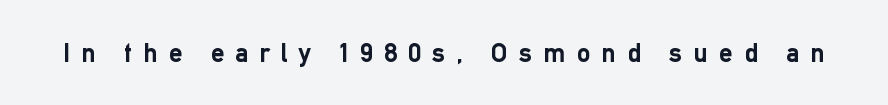
{"italic": "no", "bold": "yes", "underline": "no", "letter_spacing": "wide", "letter_spacing_em": 0.41, "glyph_px": 27}
